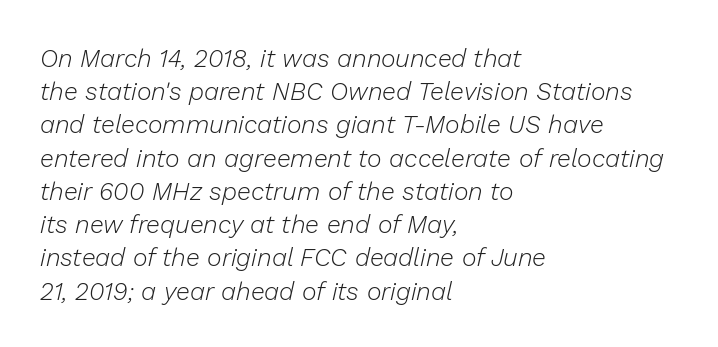
The image shows 25 px text type, italic (leaning right); set left-aligned, normal line spacing (1.33x), normal letter spacing, not underlined.
